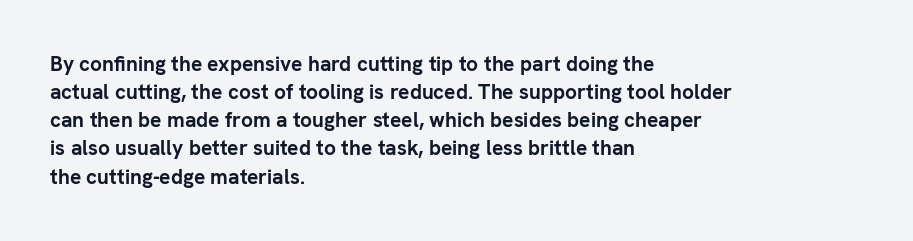
{"italic": "no", "bold": "yes", "underline": "no", "align": "left", "line_spacing": "normal", "line_spacing_ratio": 1.34, "letter_spacing": "normal", "letter_spacing_em": 0.0, "glyph_px": 21}
